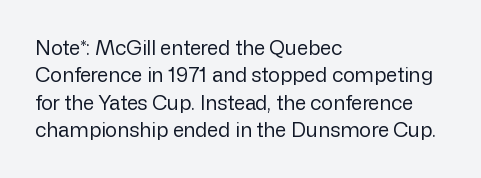
The image shows 20 px text type, upright; set left-aligned, normal line spacing (1.37x), normal letter spacing, not underlined.
